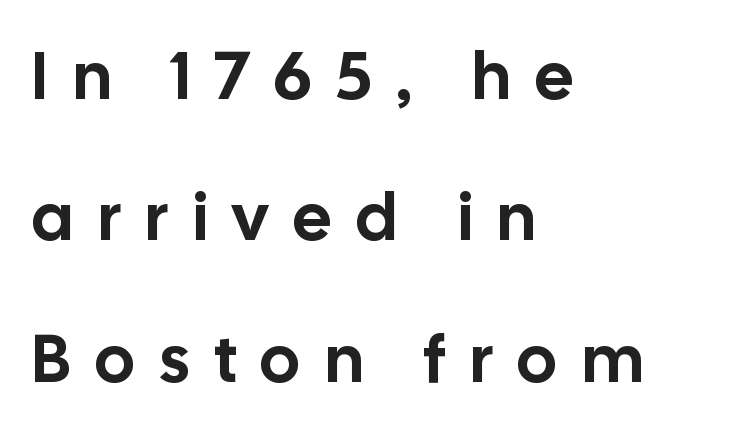
What kind of face is this? One without serifs — a sans. Baseline-to-baseline distance is far greater than the letter height. Leftover space on each line is placed entirely after the last word. Each letter keeps its own natural width here, so spacing adapts to shape.
